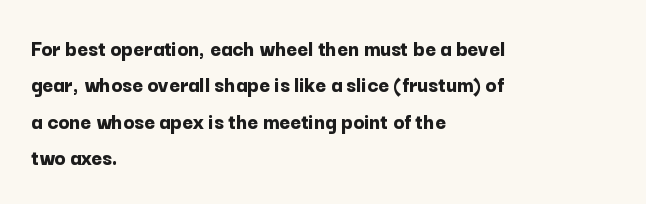
{"italic": "no", "bold": "yes", "underline": "no", "align": "left", "line_spacing": "normal", "line_spacing_ratio": 1.58, "letter_spacing": "normal", "letter_spacing_em": 0.0, "glyph_px": 23}
